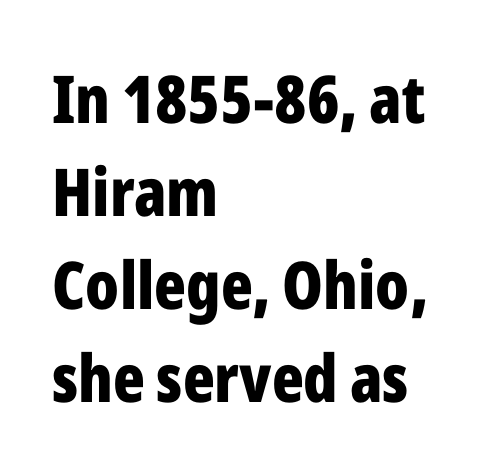
This rendering features lettering with no underline. Compared with a centered layout, this one pins lines to the left instead. Students, note that the glyphs here touch the page at normal intervals. The designer left line spacing at the default.
